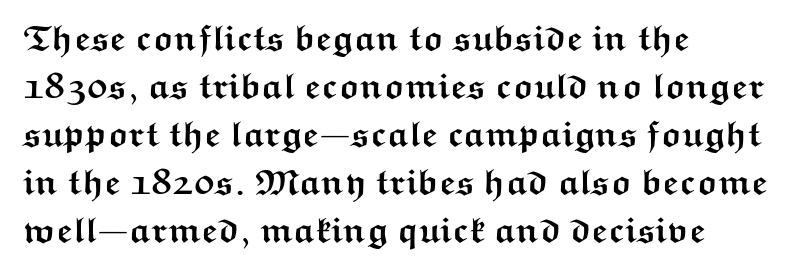
Vertical spacing — default. Spacing verdict: proportional, widths tailored to each character. Typographically, this falls in the sans-serif category. Compared with a centered layout, this one pins lines to the left instead.
